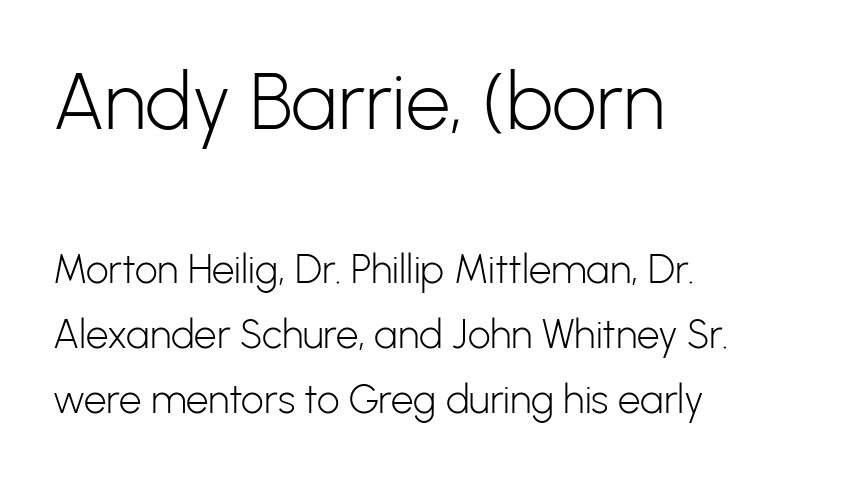
Q: Is the text bold? A: No.
Q: Is the text italic (slanted)? A: No, it is upright.
Q: Is the typeface a serif or a sans-serif typeface? A: Sans-serif.
Q: Is the text underlined? A: No.
Q: How is the paragraph aligned? A: Left-aligned.
Q: Is the spacing between letters normal or unusually wide? A: Normal.
Q: Is the spacing between lines tight, normal or loose? A: Normal.
Q: Which block of text is set in a larger size, the first (top) or the second (bottom)? A: The first (top) one.
Q: Width (condensed, normal, or wide)? A: Normal.
Q: Stroke contrast? A: Low.
Q: x-height? A: Medium.
Q: Monospaced? A: No.
